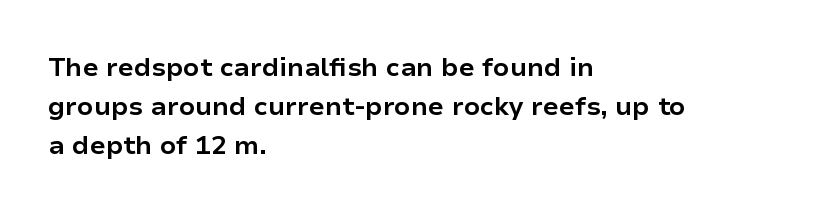
{"italic": "no", "bold": "yes", "underline": "no", "align": "left", "line_spacing": "normal", "line_spacing_ratio": 1.5, "letter_spacing": "normal", "letter_spacing_em": 0.0, "glyph_px": 26}
